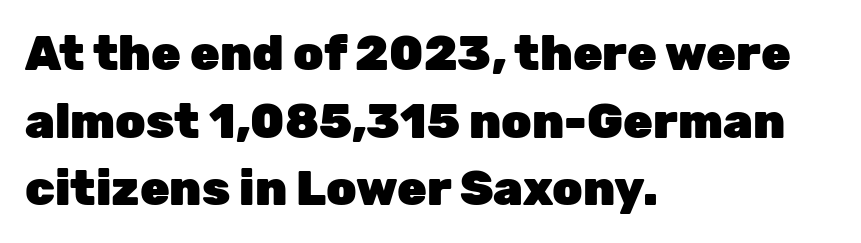
Q: Is the text bold? A: Yes.
Q: Is the text italic (slanted)? A: No, it is upright.
Q: Is the typeface a serif or a sans-serif typeface? A: Sans-serif.
Q: Is the text underlined? A: No.
Q: How is the paragraph aligned? A: Left-aligned.
Q: Is the spacing between letters normal or unusually wide? A: Normal.
Q: Is the spacing between lines tight, normal or loose? A: Normal.
Q: Width (condensed, normal, or wide)? A: Normal.
Q: Stroke contrast? A: Low.
Q: x-height? A: Medium.
Q: Monospaced? A: No.
